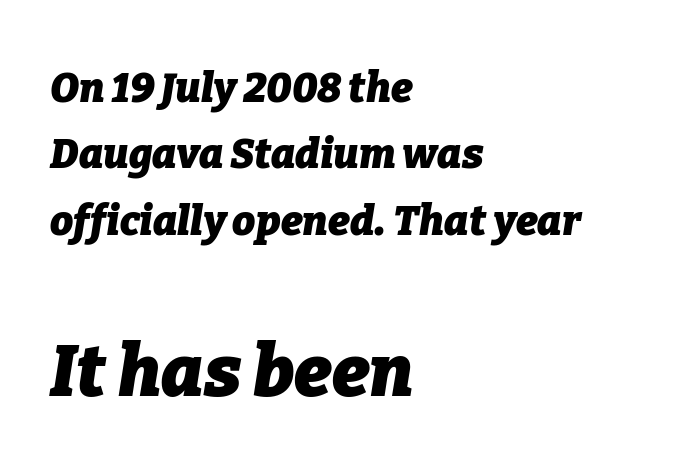
Q: Is the text bold? A: Yes.
Q: Is the text italic (slanted)? A: Yes, it leans right by about 9 degrees.
Q: Is the text underlined? A: No.
Q: How is the paragraph aligned? A: Left-aligned.
Q: Is the spacing between letters normal or unusually wide? A: Normal.
Q: Is the spacing between lines tight, normal or loose? A: Normal.
Q: Which block of text is set in a larger size, the first (top) or the second (bottom)? A: The second (bottom) one.
Q: Width (condensed, normal, or wide)? A: Normal.
Q: Stroke contrast? A: Low.
Q: x-height? A: Medium.
Q: Monospaced? A: No.
